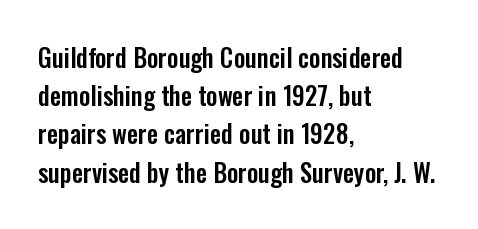
Q: Is the text italic (slanted)? A: No, it is upright.
Q: Is the text underlined? A: No.
Q: How is the paragraph aligned? A: Left-aligned.
Q: Is the spacing between letters normal or unusually wide? A: Normal.
Q: Is the spacing between lines tight, normal or loose? A: Normal.
